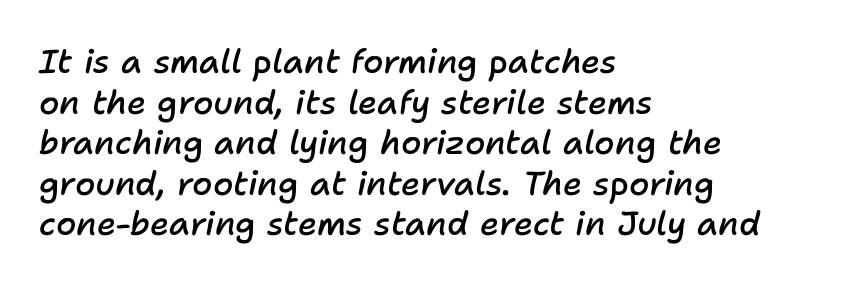
Q: Is the text bold? A: Semi-bold.
Q: Is the text italic (slanted)? A: Yes, it leans right by about 11 degrees.
Q: Is the text underlined? A: No.
Q: How is the paragraph aligned? A: Left-aligned.
Q: Is the spacing between letters normal or unusually wide? A: Normal.
Q: Width (condensed, normal, or wide)? A: Normal.
Q: Stroke contrast? A: Low.
Q: x-height? A: Medium.
Q: Monospaced? A: No.
